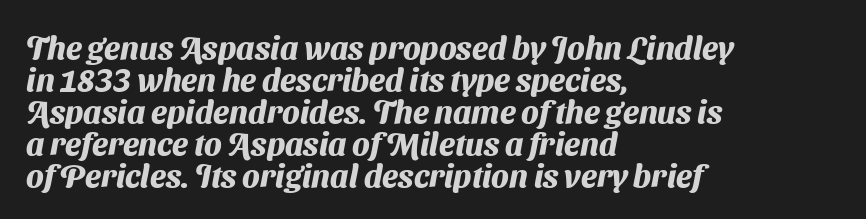
Q: Is the text bold? A: Yes.
Q: Is the typeface a serif or a sans-serif typeface? A: Sans-serif.
Q: Is the text underlined? A: No.
Q: How is the paragraph aligned? A: Left-aligned.
Q: Is the spacing between letters normal or unusually wide? A: Normal.
Q: Is the spacing between lines tight, normal or loose? A: Tight.
Q: Width (condensed, normal, or wide)? A: Normal.
Q: Stroke contrast? A: Medium.
Q: x-height? A: Medium.
Q: Monospaced? A: No.
